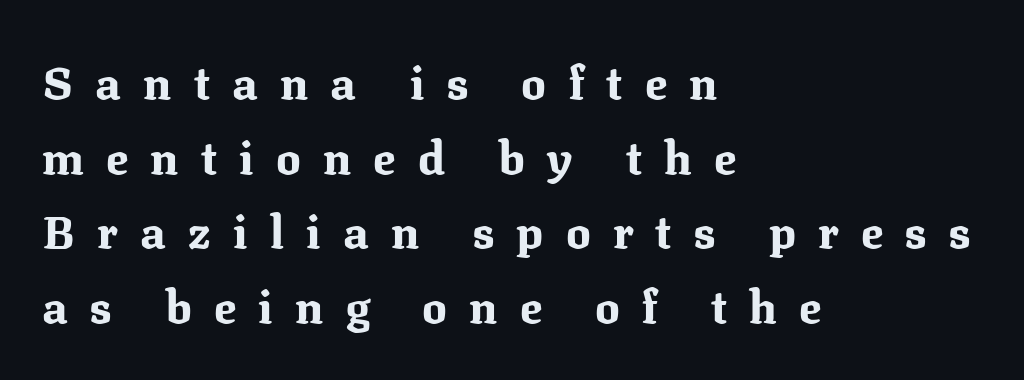
The image shows 46 px bold serif type, upright; set left-aligned, normal line spacing (1.62x), unusually wide letter spacing (+0.48 em), not underlined; medium stroke contrast and a medium x-height.
